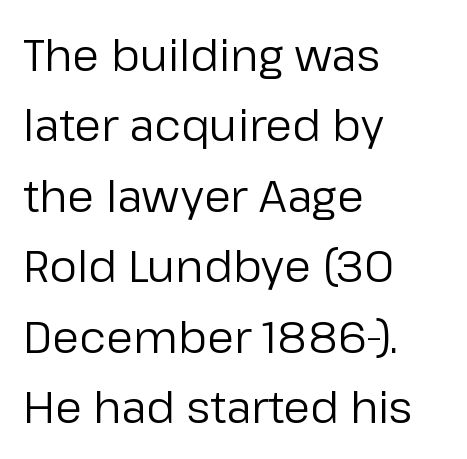
Descenders are the only things crossing below the line. Letters have the restrained weight of plain body copy at most. Spacing verdict: proportional, widths tailored to each character. These lines stack with their left ends in a neat column.
